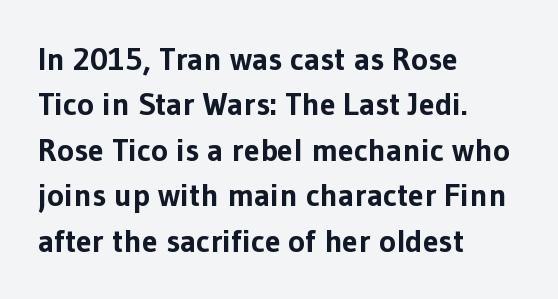
The image shows 32 px bold sans-serif type, upright; set left-aligned, normal line spacing (1.42x), normal letter spacing, not underlined; low stroke contrast and a medium x-height.
